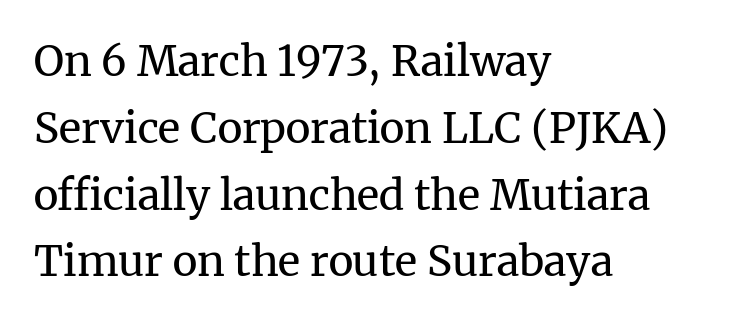
Q: Is the text bold? A: No.
Q: Is the text italic (slanted)? A: No, it is upright.
Q: Is the typeface a serif or a sans-serif typeface? A: Serif.
Q: Is the text underlined? A: No.
Q: How is the paragraph aligned? A: Left-aligned.
Q: Is the spacing between letters normal or unusually wide? A: Normal.
Q: Is the spacing between lines tight, normal or loose? A: Normal.
Q: Width (condensed, normal, or wide)? A: Normal.
Q: Stroke contrast? A: Medium.
Q: x-height? A: Medium.
Q: Monospaced? A: No.
